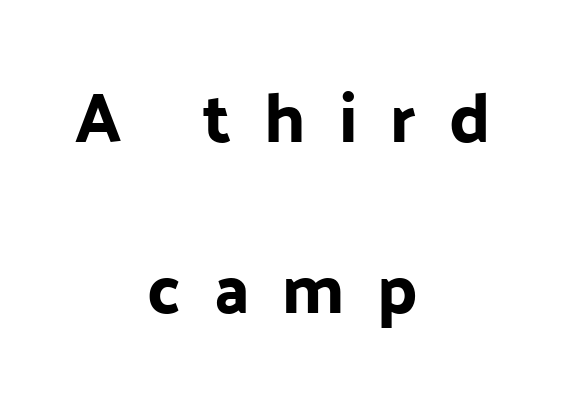
{"serif": "no", "italic": "no", "width": "normal", "stroke_contrast": "low", "x_height": "medium", "monospaced": "no", "underline": "no", "align": "center", "line_spacing": "loose", "line_spacing_ratio": 2.48, "letter_spacing": "wide", "letter_spacing_em": 0.48, "glyph_px": 69}
